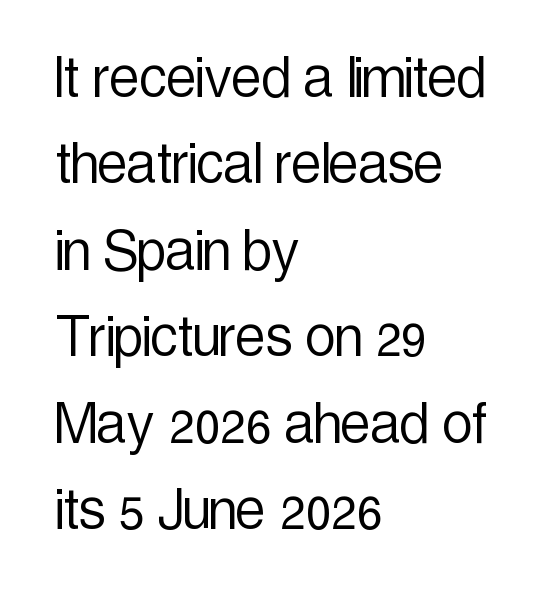
The image shows 67 px light, condensed sans-serif type, upright; set left-aligned, normal line spacing (1.29x), normal letter spacing, not underlined; a medium x-height.
